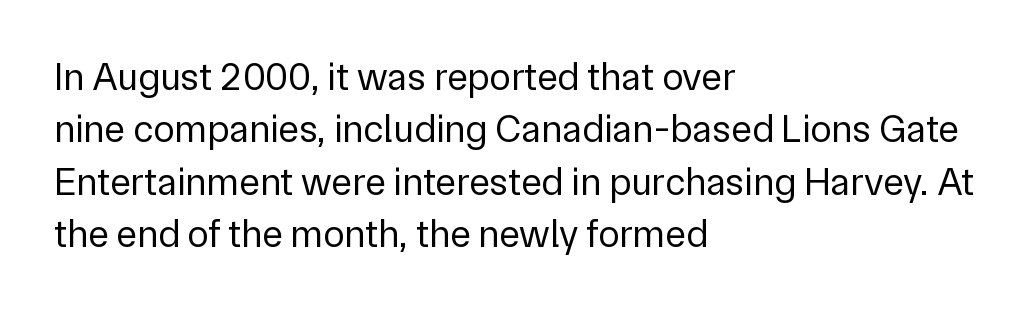
Q: Is the text bold? A: No.
Q: Is the text italic (slanted)? A: No, it is upright.
Q: Is the typeface a serif or a sans-serif typeface? A: Sans-serif.
Q: Is the text underlined? A: No.
Q: How is the paragraph aligned? A: Left-aligned.
Q: Is the spacing between letters normal or unusually wide? A: Normal.
Q: Is the spacing between lines tight, normal or loose? A: Normal.
Q: Width (condensed, normal, or wide)? A: Normal.
Q: Stroke contrast? A: Low.
Q: x-height? A: Medium.
Q: Monospaced? A: No.
